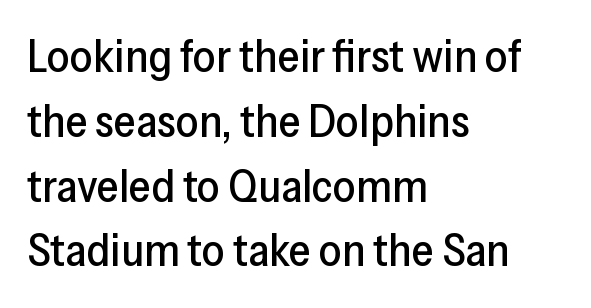
The image shows 45 px sans-serif type, upright; set left-aligned, normal line spacing (1.44x), normal letter spacing, not underlined; low stroke contrast and a medium x-height.
